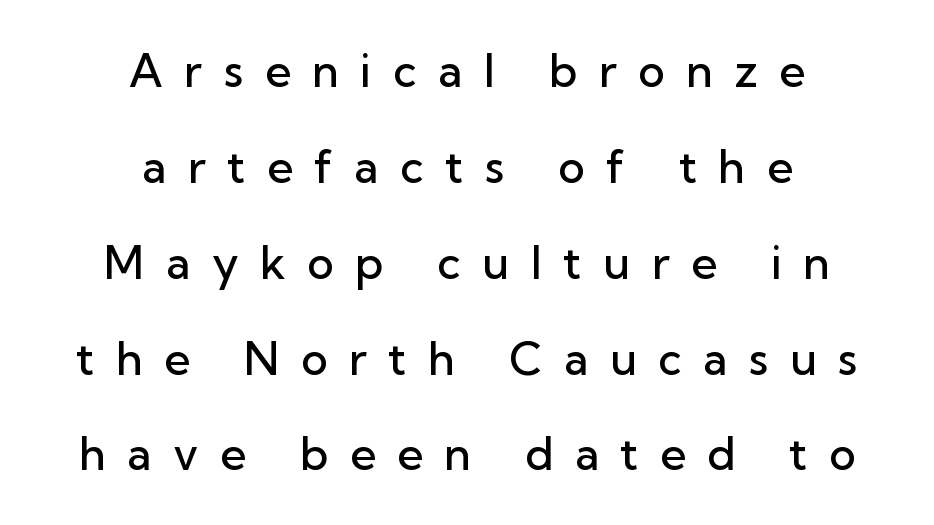
The image shows 45 px semibold sans-serif type, upright; set centered, loose line spacing (2.13x), unusually wide letter spacing (+0.48 em), not underlined; low stroke contrast and a medium x-height.
